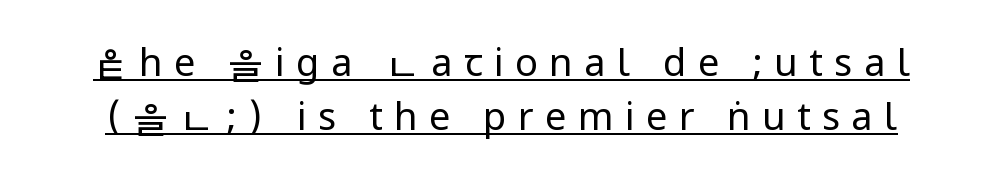
Quick note: underline on. Vertical spacing — default. Each word looks stretched out because of the extra space between its letters. Ink coverage per letter is moderate at most. The passage shown is typeset with a sans-serif family. The typography opts for an upright posture over an oblique one.
